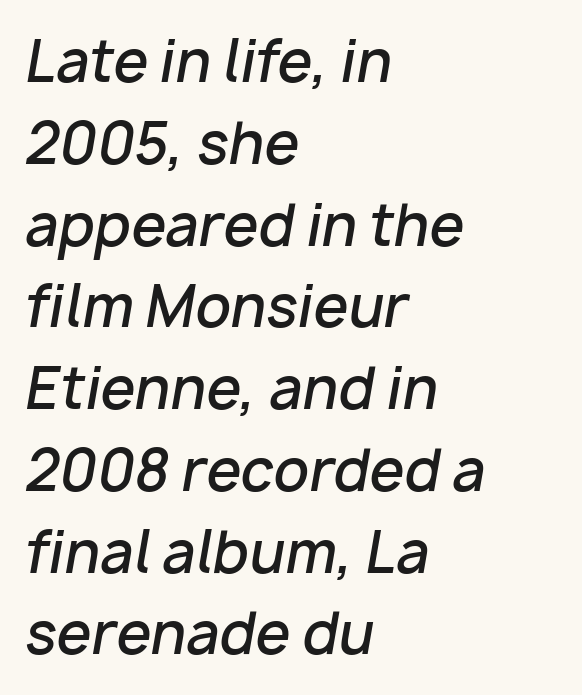
The image shows 56 px semibold type, italic (leaning right); set left-aligned, normal line spacing (1.46x), normal letter spacing, not underlined; low stroke contrast and a medium x-height.
